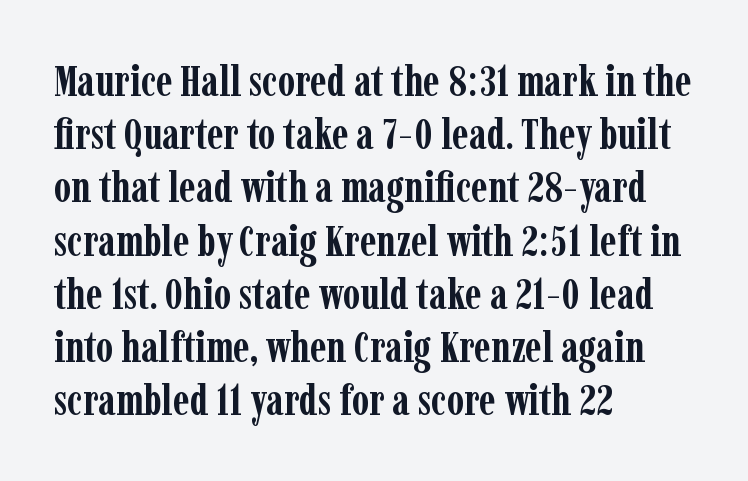
{"serif": "yes", "italic": "no", "bold": "yes", "weight": "semibold", "width": "condensed", "stroke_contrast": "low", "x_height": "medium", "monospaced": "no", "underline": "no", "align": "left", "line_spacing_ratio": 1.21, "letter_spacing": "normal", "letter_spacing_em": 0.0, "glyph_px": 44}
